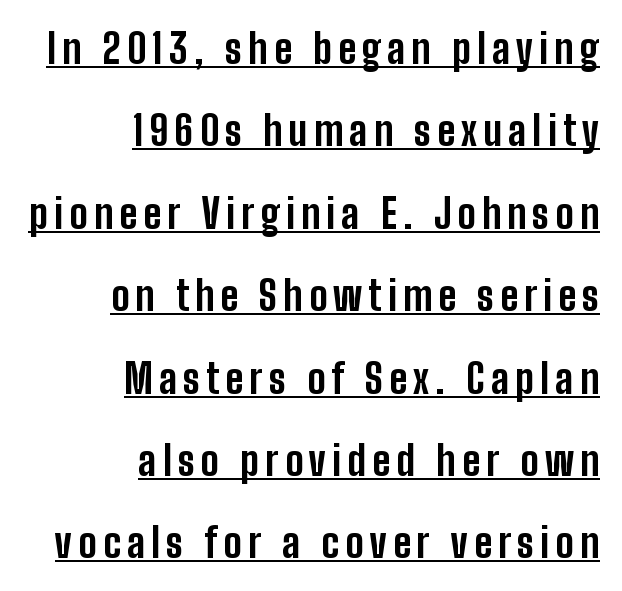
Q: Is the text bold? A: Yes.
Q: Is the text italic (slanted)? A: No, it is upright.
Q: Is the typeface a serif or a sans-serif typeface? A: Sans-serif.
Q: Is the text underlined? A: Yes.
Q: How is the paragraph aligned? A: Right-aligned.
Q: Is the spacing between lines tight, normal or loose? A: Loose.
Q: Width (condensed, normal, or wide)? A: Condensed.
Q: Stroke contrast? A: Low.
Q: x-height? A: Medium.
Q: Monospaced? A: No.
